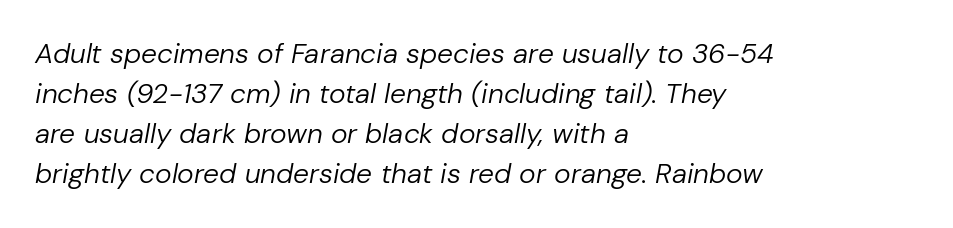
Q: Is the text bold? A: No.
Q: Is the text italic (slanted)? A: Yes, it leans right by about 10 degrees.
Q: Is the text underlined? A: No.
Q: How is the paragraph aligned? A: Left-aligned.
Q: Is the spacing between letters normal or unusually wide? A: Normal.
Q: Is the spacing between lines tight, normal or loose? A: Normal.
Q: Width (condensed, normal, or wide)? A: Normal.
Q: Stroke contrast? A: Low.
Q: x-height? A: Medium.
Q: Monospaced? A: No.
